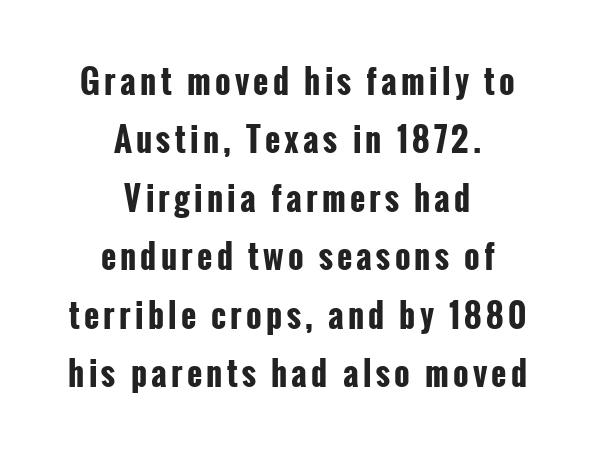
Q: Is the text bold? A: Yes.
Q: Is the text italic (slanted)? A: No, it is upright.
Q: Is the typeface a serif or a sans-serif typeface? A: Sans-serif.
Q: Is the text underlined? A: No.
Q: How is the paragraph aligned? A: Centered.
Q: Width (condensed, normal, or wide)? A: Condensed.
Q: Stroke contrast? A: Low.
Q: x-height? A: Medium.
Q: Monospaced? A: No.
